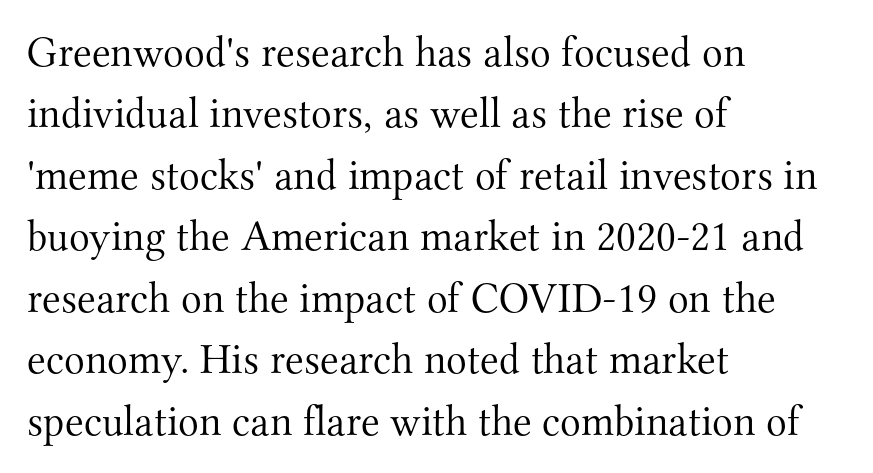
The image shows 43 px light serif type, upright; set left-aligned, normal line spacing (1.43x), normal letter spacing, not underlined; medium stroke contrast and a small x-height.
